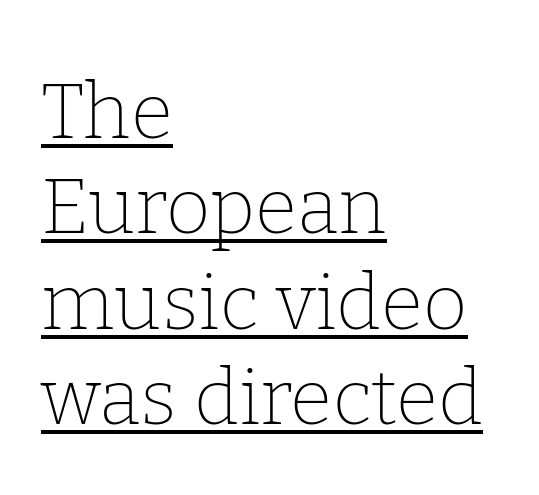
Characters remain perfectly vertical along every line. The lines in this sample share a left origin and differ only in where they stop. The passage shown is not bold in any degree. Each letter's strokes conclude with small projecting serifs. The rendering uses the underline text-decoration.
